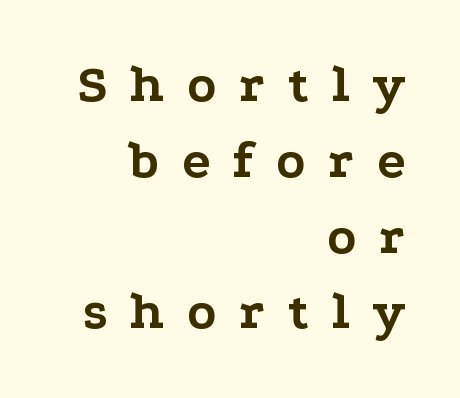
The image shows 53 px bold, wide serif type, upright; set right-aligned, normal line spacing (1.43x), unusually wide letter spacing (+0.42 em), not underlined; low stroke contrast and a medium x-height.
